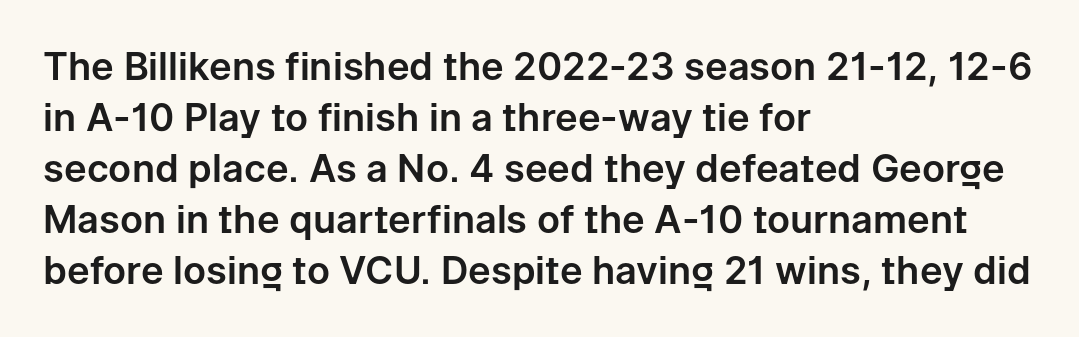
What's the leading like? Ordinary, nothing unusual. Varying glyph widths throughout — classic text-font behaviour. Short note: letters normally spaced. Compared with a centered layout, this one pins lines to the left instead. The specimen reads as upright at a glance. Any mark beneath the type? The region is blank.
